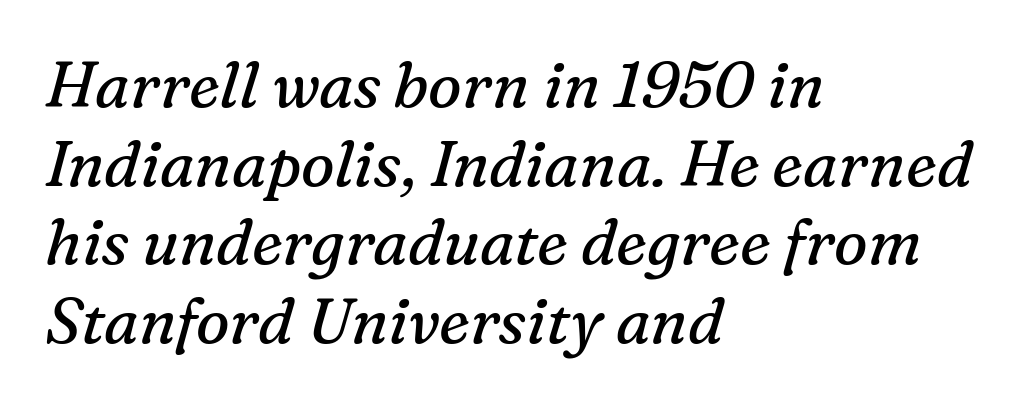
Weight: not bold — regular or lighter. These lines are set flush left with a ragged right edge. Italic? Definitely — the glyphs are oblique. Has an underline been added? It has not.
